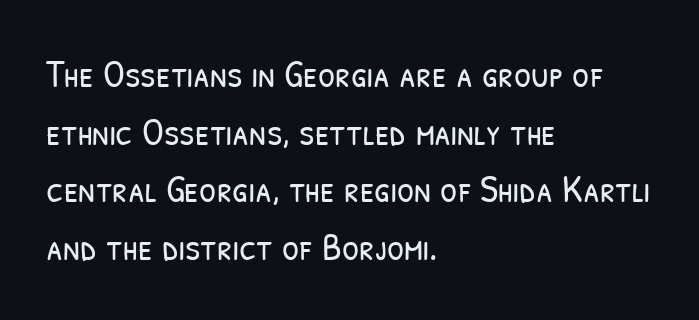
The image shows 39 px light, condensed sans-serif type; set left-aligned, normal line spacing (1.48x), normal letter spacing, not underlined; low stroke contrast and a medium x-height.
